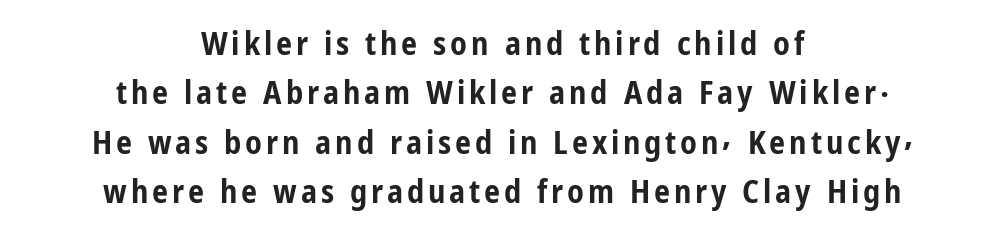
{"serif": "no", "italic": "no", "bold": "yes", "weight": "bold", "width": "condensed", "stroke_contrast": "low", "x_height": "medium", "monospaced": "no", "underline": "no", "align": "center", "line_spacing": "normal", "line_spacing_ratio": 1.54, "glyph_px": 32}
